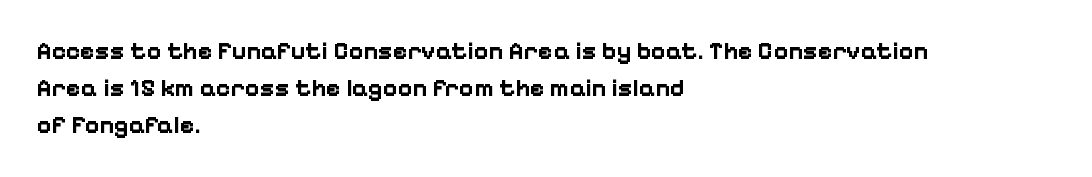
The image shows 25 px bold type, upright; set left-aligned, normal line spacing (1.49x), normal letter spacing, not underlined.
